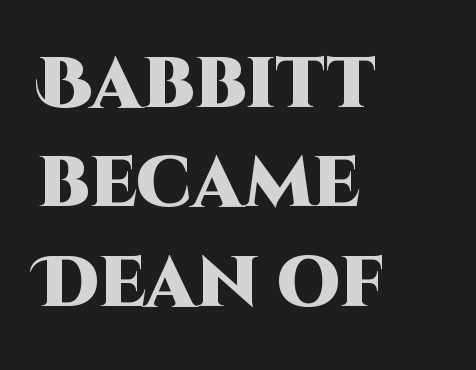
Proportional: the letters do not fall into vertical columns. Reading down the block, your eye returns to a fixed left position each line. The tracking reads as untouched default to a designer's eye. How would I describe the line gaps? Plain and ordinary.
